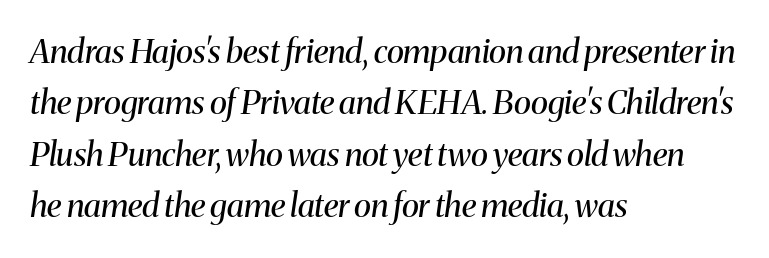
{"serif": "yes", "italic": "yes", "lean": "right", "slant_degrees": 8, "bold": "no", "weight": "regular", "width": "normal", "stroke_contrast": "medium", "x_height": "medium", "monospaced": "no", "underline": "no", "align": "left", "line_spacing": "normal", "line_spacing_ratio": 1.56, "letter_spacing": "normal", "letter_spacing_em": 0.0, "glyph_px": 33}
